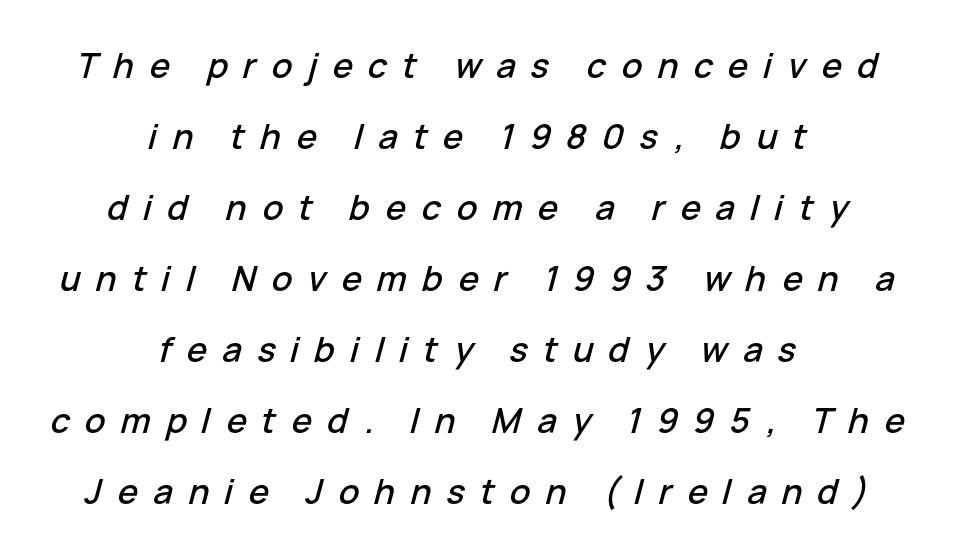
Q: Is the text italic (slanted)? A: Yes, it leans right by about 15 degrees.
Q: Is the text underlined? A: No.
Q: How is the paragraph aligned? A: Centered.
Q: Is the spacing between letters normal or unusually wide? A: Unusually wide.
Q: Is the spacing between lines tight, normal or loose? A: Loose.
Q: Width (condensed, normal, or wide)? A: Normal.
Q: Stroke contrast? A: Low.
Q: x-height? A: Medium.
Q: Monospaced? A: No.
